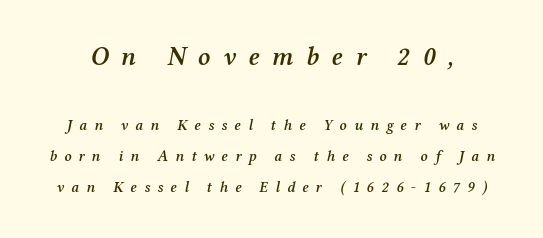
{"italic": "yes", "lean": "right", "slant_degrees": 12, "bold": "semi", "underline": "no", "line_spacing": "loose", "line_spacing_ratio": 2.08, "letter_spacing": "wide", "letter_spacing_em": 0.49, "larger_block": "first", "size_ratio": 1.73, "glyph_px": 26}
